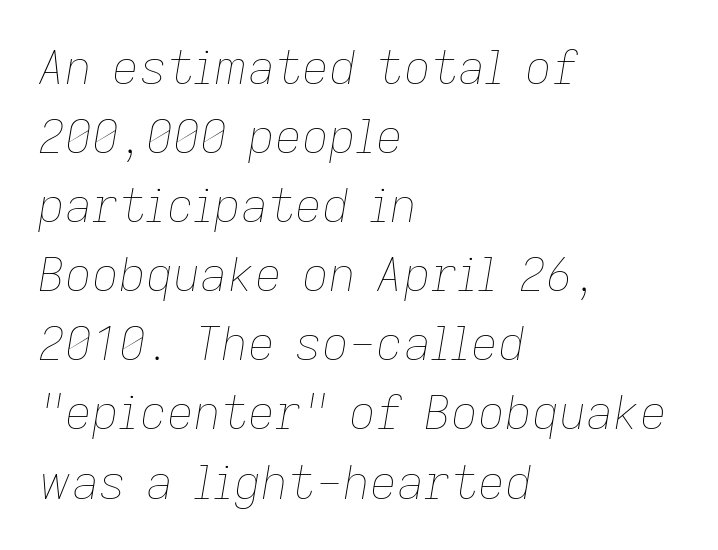
{"italic": "yes", "lean": "right", "slant_degrees": 9, "bold": "no", "weight": "thin", "width": "normal", "stroke_contrast": "low", "x_height": "medium", "monospaced": "no", "underline": "no", "align": "left", "line_spacing": "normal", "line_spacing_ratio": 1.47, "letter_spacing": "normal", "letter_spacing_em": 0.0, "glyph_px": 47}
